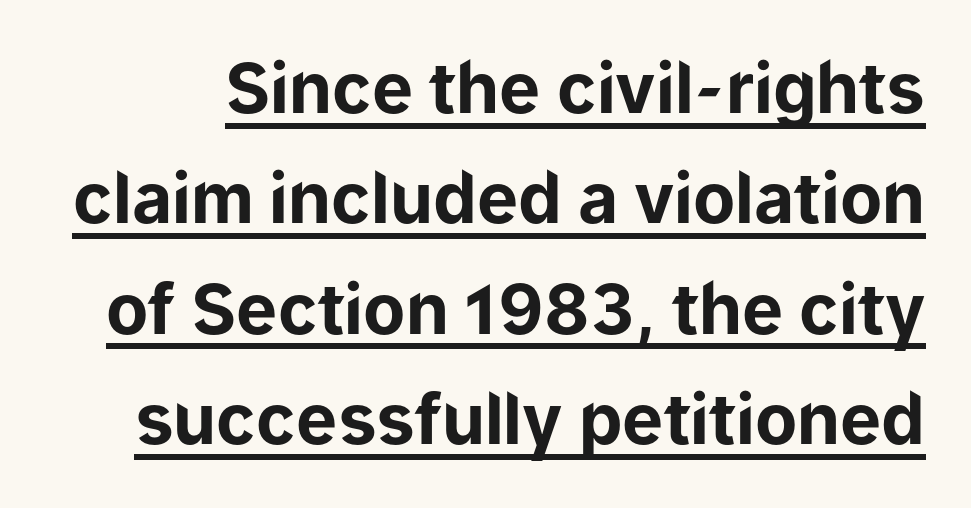
The image shows 69 px bold sans-serif type, upright; set normal line spacing (1.6x), normal letter spacing, underlined; low stroke contrast and a medium x-height.
